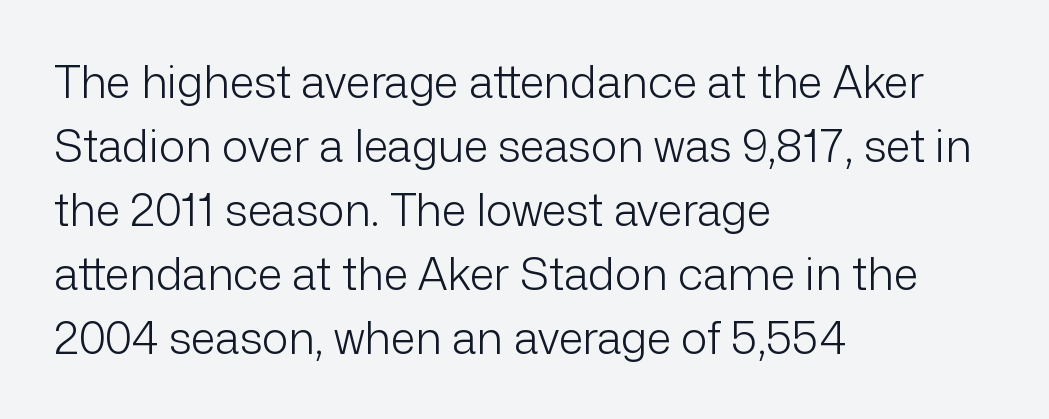
The image shows 45 px light sans-serif type, upright; set left-aligned, normal line spacing (1.42x), normal letter spacing, not underlined; low stroke contrast and a medium x-height.
